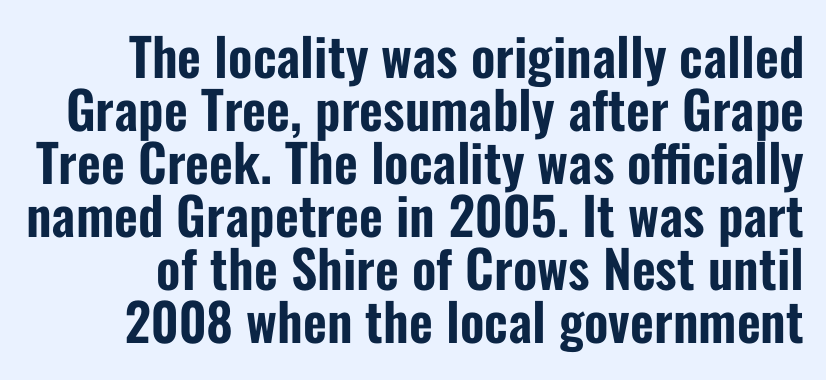
If you drew a line through each stem, it would be perfectly vertical. The line texture is even and compact thanks to regular tracking. Character widths vary here, with narrow letters taking less room than wide ones. Underline: absent.
